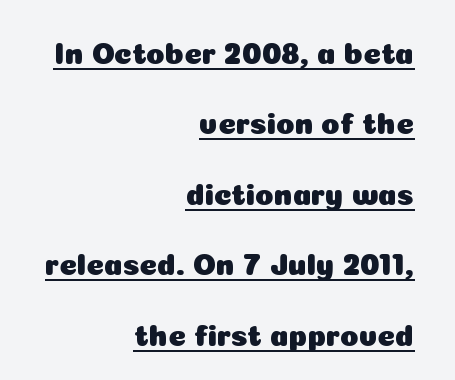
The image shows 30 px sans-serif type, upright; set right-aligned, loose line spacing (2.35x), normal letter spacing, underlined; low stroke contrast and a medium x-height.
